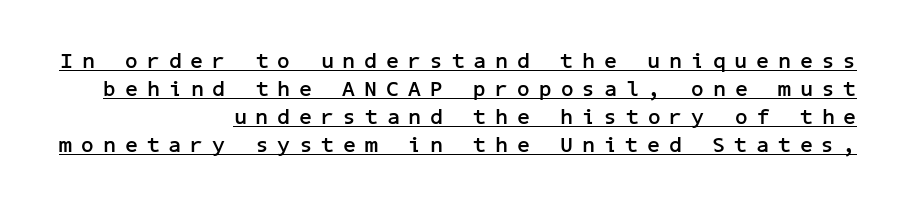
Is the letter spacing exaggerated? Yes — the characters are pushed far apart. The strokes are fattened all the way to bold. This sample keeps an unexceptional amount of space between lines. The setting favours the right margin, as signatures and pull-quotes sometimes do.
